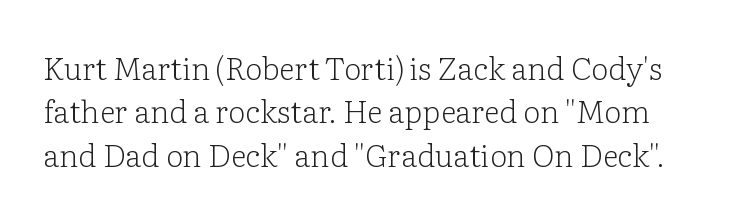
Q: Is the text bold? A: No.
Q: Is the text italic (slanted)? A: No, it is upright.
Q: Is the typeface a serif or a sans-serif typeface? A: Serif.
Q: Is the text underlined? A: No.
Q: Is the spacing between letters normal or unusually wide? A: Normal.
Q: Is the spacing between lines tight, normal or loose? A: Normal.
Q: Width (condensed, normal, or wide)? A: Normal.
Q: Stroke contrast? A: Low.
Q: x-height? A: Medium.
Q: Monospaced? A: No.
